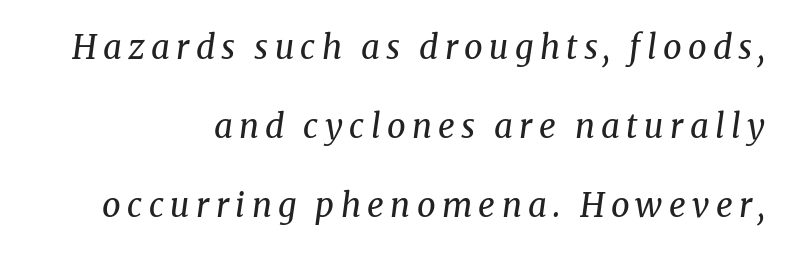
The image shows 33 px regular-weight serif type, italic (leaning right); set right-aligned, loose line spacing (2.4x), not underlined; medium stroke contrast and a medium x-height.
